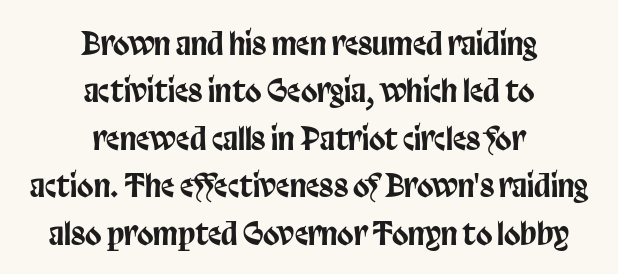
The compositor balanced each line on the midline. Spacing between characters is what you'd get straight out of the box. The space directly below the letters is spotless. You could not count columns in this text — the font is proportionally spaced. Notice how the stems are strictly vertical — no italics here. The characters display no serif detailing; their extremities are plain.
